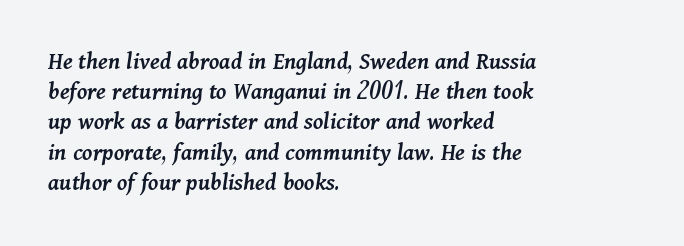
Emphasis-style slanted type is in use. The string is rendered with underlining switched off. Students, note that the glyphs here touch the page at normal intervals. Weight check: semibold — heavier than regular, not quite bold.
